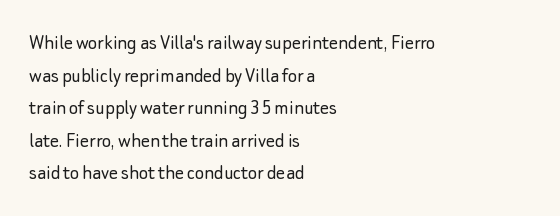
Q: Is the text bold? A: No.
Q: Is the text italic (slanted)? A: No, it is upright.
Q: Is the text underlined? A: No.
Q: How is the paragraph aligned? A: Left-aligned.
Q: Is the spacing between letters normal or unusually wide? A: Normal.
Q: Is the spacing between lines tight, normal or loose? A: Normal.
